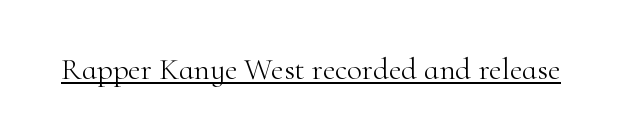
{"serif": "yes", "italic": "no", "bold": "no", "weight": "light", "width": "normal", "stroke_contrast": "high", "x_height": "small", "monospaced": "no", "underline": "yes", "letter_spacing": "normal", "letter_spacing_em": 0.0, "glyph_px": 31}
